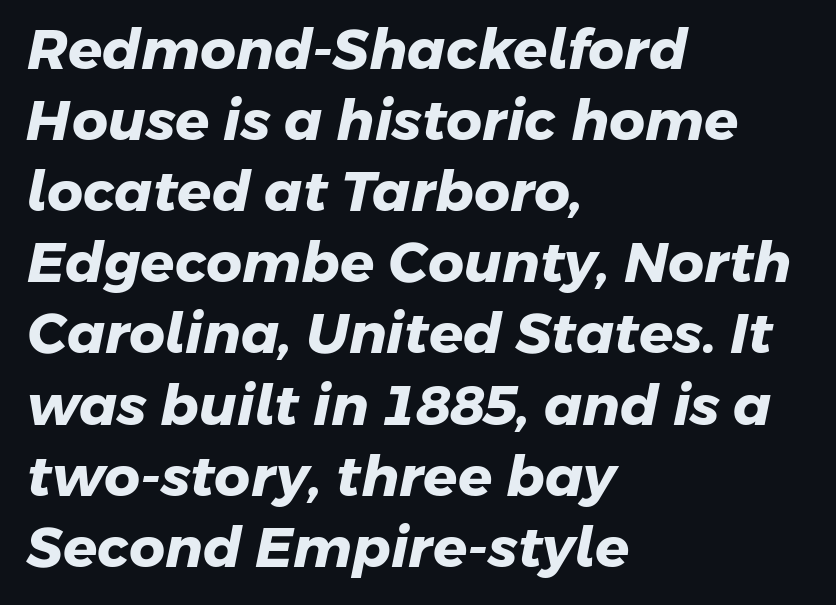
Nothing sits at the stroke ends, so this counts as sans-serif. The letterforms sit shoulder to shoulder at normal distance. Each letter keeps its own natural width here, so spacing adapts to shape. Underline: absent. A classic flush-left, rag-right setting is used for this passage. The characters look thick and weighty, a clear bold.
